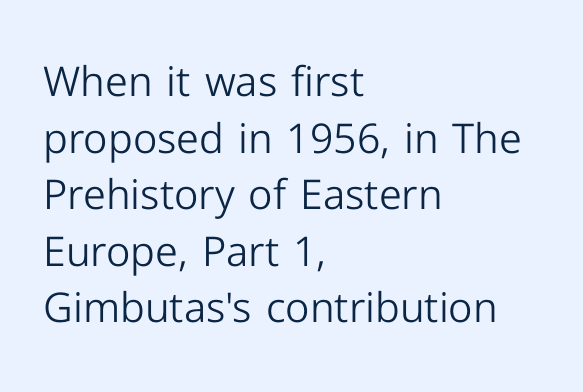
Q: Is the text bold? A: No.
Q: Is the text italic (slanted)? A: No, it is upright.
Q: Is the typeface a serif or a sans-serif typeface? A: Sans-serif.
Q: Is the text underlined? A: No.
Q: How is the paragraph aligned? A: Left-aligned.
Q: Is the spacing between letters normal or unusually wide? A: Normal.
Q: Is the spacing between lines tight, normal or loose? A: Normal.
Q: Width (condensed, normal, or wide)? A: Normal.
Q: Stroke contrast? A: Low.
Q: x-height? A: Medium.
Q: Monospaced? A: No.
